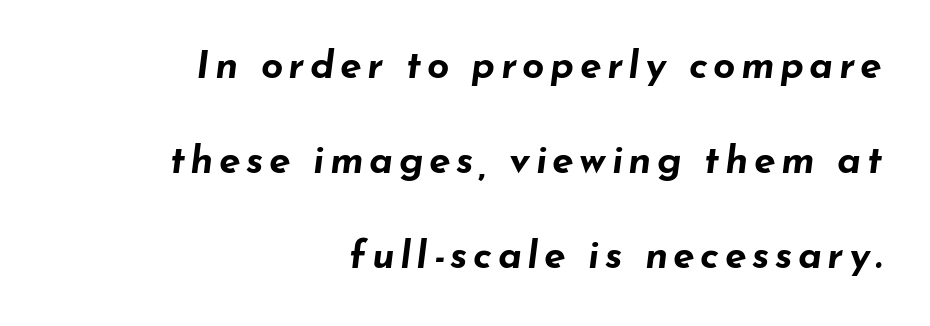
The image shows 39 px bold, wide type, italic (leaning right); set right-aligned, loose line spacing (2.43x), not underlined; low stroke contrast and a small x-height.
